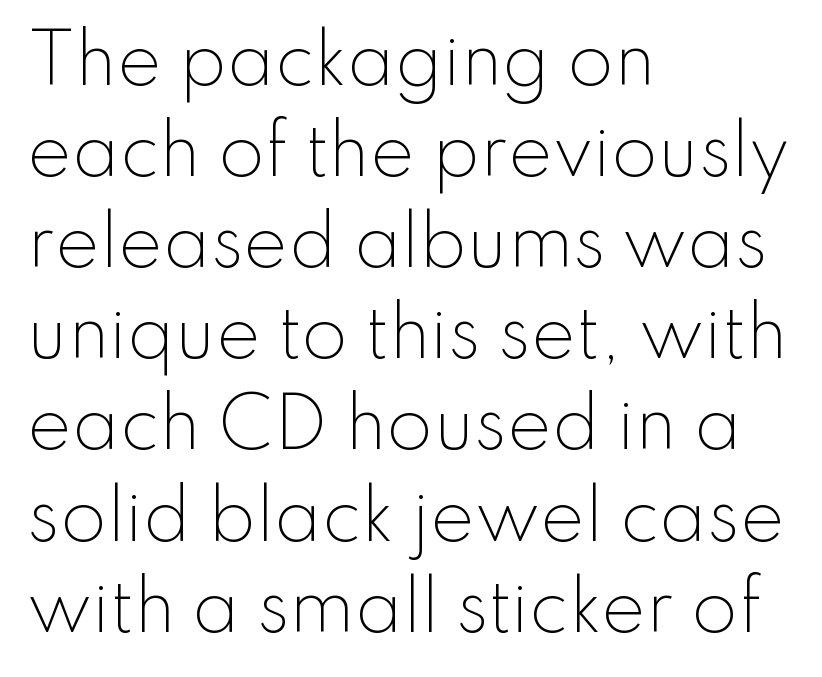
{"serif": "no", "italic": "no", "bold": "no", "weight": "light", "width": "normal", "stroke_contrast": "low", "x_height": "small", "monospaced": "no", "underline": "no", "align": "left", "line_spacing": "normal", "line_spacing_ratio": 1.36, "letter_spacing": "normal", "letter_spacing_em": 0.0, "glyph_px": 67}
